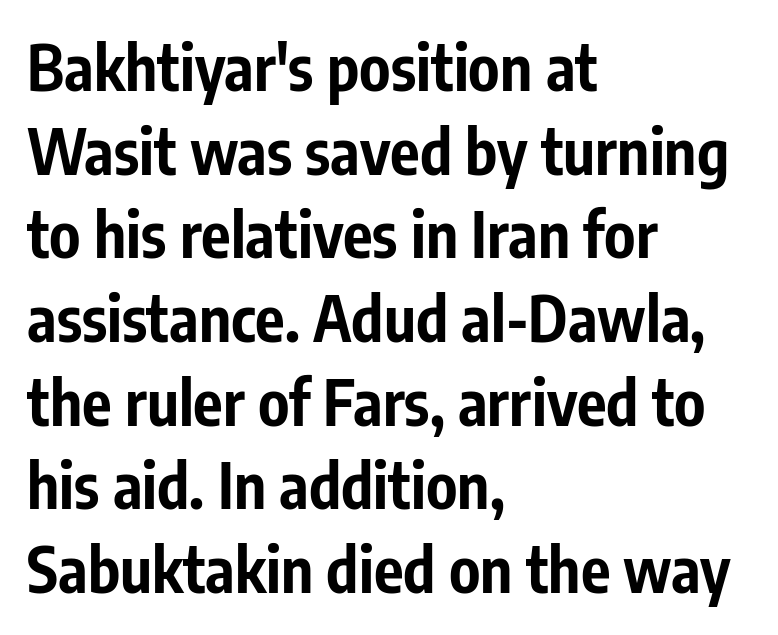
Q: Is the text bold? A: Yes.
Q: Is the text italic (slanted)? A: No, it is upright.
Q: Is the typeface a serif or a sans-serif typeface? A: Sans-serif.
Q: Is the text underlined? A: No.
Q: How is the paragraph aligned? A: Left-aligned.
Q: Is the spacing between letters normal or unusually wide? A: Normal.
Q: Is the spacing between lines tight, normal or loose? A: Normal.
Q: Width (condensed, normal, or wide)? A: Condensed.
Q: Stroke contrast? A: Low.
Q: x-height? A: Medium.
Q: Monospaced? A: No.
